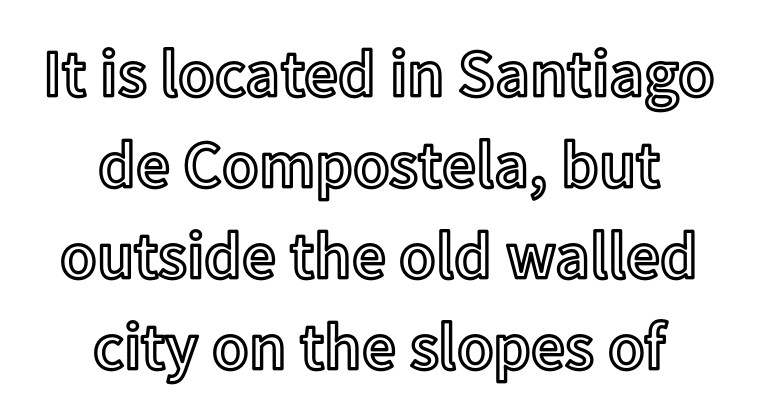
The image shows 67 px text type, upright; set centered, normal line spacing (1.36x), normal letter spacing, not underlined; a medium x-height.
